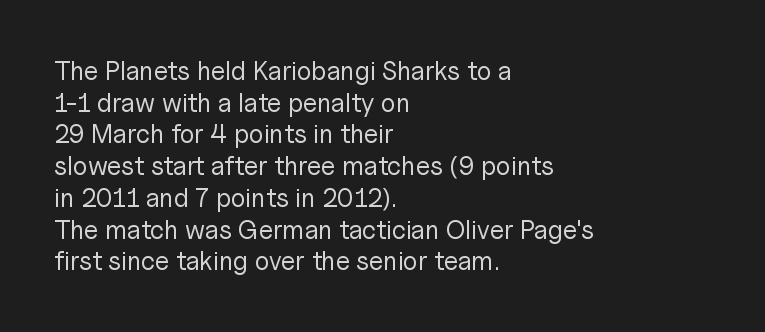
The image shows 26 px text type, upright; set left-aligned, line spacing 1.22x, normal letter spacing, not underlined.
